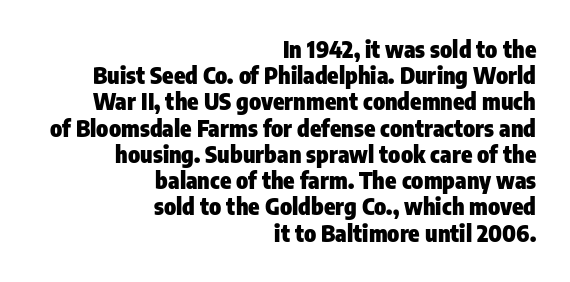
{"italic": "no", "bold": "yes", "underline": "no", "align": "right", "line_spacing": "tight", "line_spacing_ratio": 1.14, "letter_spacing": "normal", "letter_spacing_em": 0.0, "glyph_px": 23}
